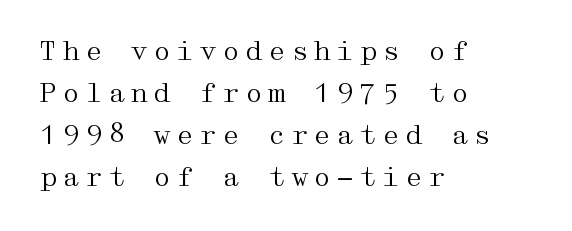
{"italic": "no", "bold": "no", "underline": "no", "align": "left", "line_spacing": "normal", "line_spacing_ratio": 1.61, "glyph_px": 26}
